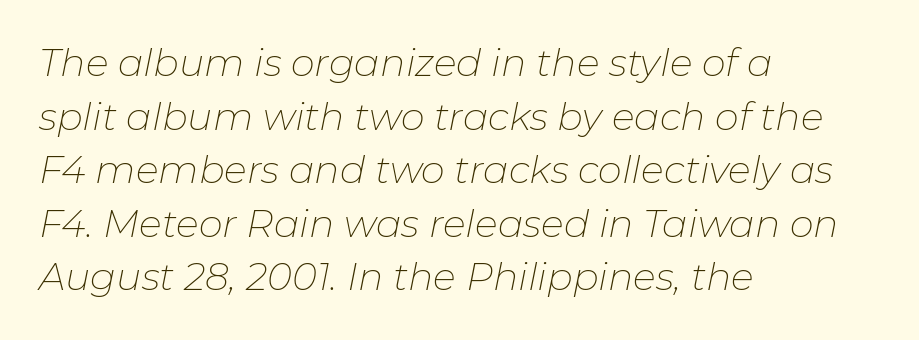
The image shows 38 px thin type, italic (leaning right); set left-aligned, normal line spacing (1.41x), normal letter spacing, not underlined; low stroke contrast and a medium x-height.
